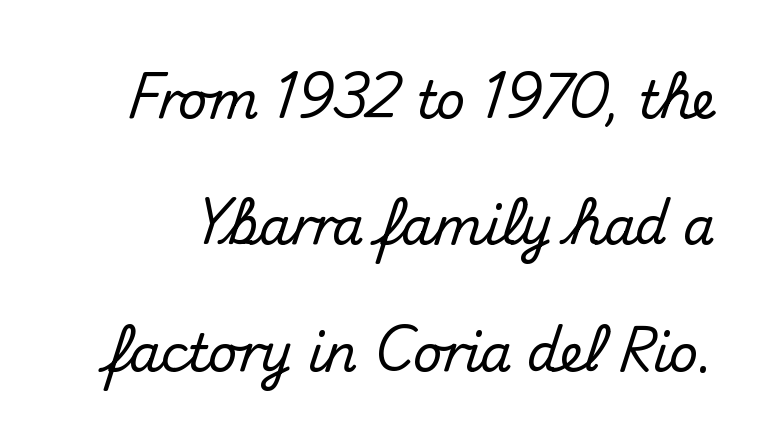
This rendering leaves character spacing at its baseline value. Each letter keeps its own natural width here, so spacing adapts to shape. The leading is generous, giving the passage an open texture. The strip under each line holds only bare page.
